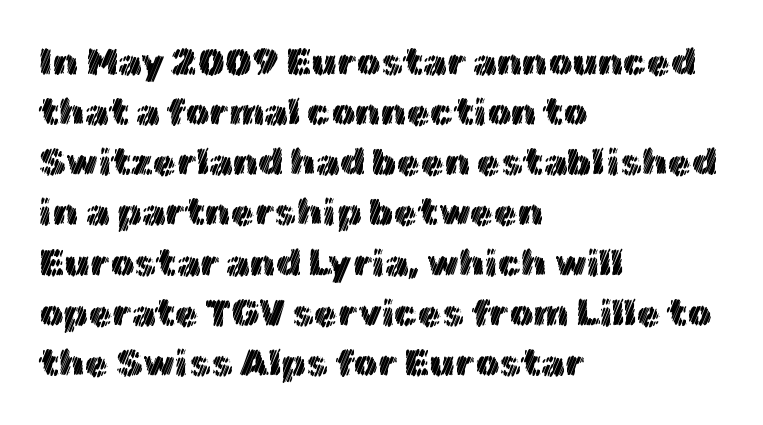
Q: Is the text italic (slanted)? A: No, it is upright.
Q: Is the text underlined? A: No.
Q: How is the paragraph aligned? A: Left-aligned.
Q: Is the spacing between letters normal or unusually wide? A: Normal.
Q: Is the spacing between lines tight, normal or loose? A: Normal.
Q: Width (condensed, normal, or wide)? A: Normal.
Q: x-height? A: Medium.
Q: Monospaced? A: No.
